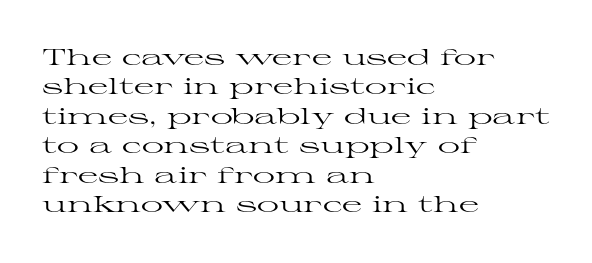
Q: Is the text bold? A: No.
Q: Is the text italic (slanted)? A: No, it is upright.
Q: Is the text underlined? A: No.
Q: How is the paragraph aligned? A: Left-aligned.
Q: Is the spacing between letters normal or unusually wide? A: Normal.
Q: Is the spacing between lines tight, normal or loose? A: Normal.
